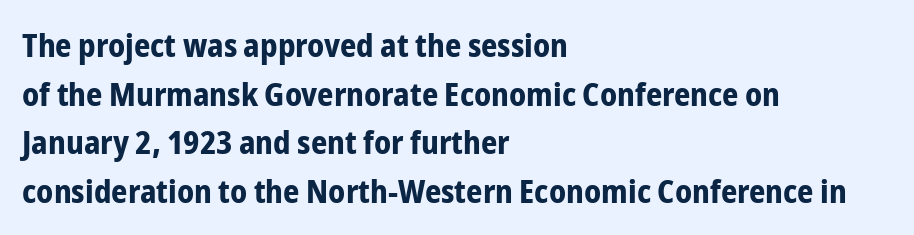
{"serif": "no", "italic": "no", "bold": "yes", "weight": "bold", "width": "condensed", "stroke_contrast": "low", "x_height": "medium", "monospaced": "no", "underline": "no", "align": "left", "line_spacing": "normal", "line_spacing_ratio": 1.52, "letter_spacing": "normal", "letter_spacing_em": 0.0, "glyph_px": 32}
